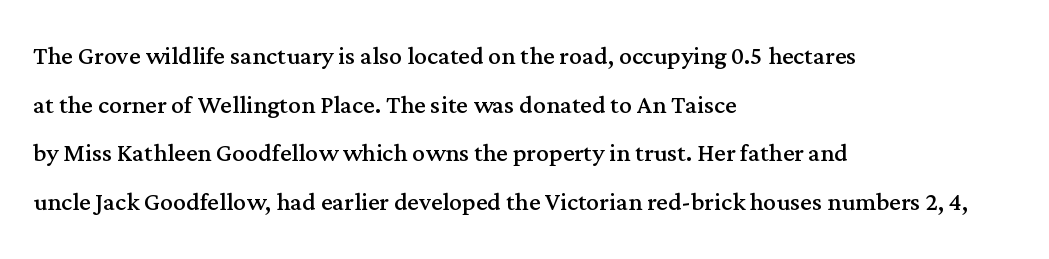
Q: Is the text bold? A: No.
Q: Is the text italic (slanted)? A: No, it is upright.
Q: Is the typeface a serif or a sans-serif typeface? A: Serif.
Q: Is the text underlined? A: No.
Q: How is the paragraph aligned? A: Left-aligned.
Q: Is the spacing between letters normal or unusually wide? A: Normal.
Q: Is the spacing between lines tight, normal or loose? A: Normal.
Q: Width (condensed, normal, or wide)? A: Normal.
Q: Stroke contrast? A: Medium.
Q: x-height? A: Medium.
Q: Monospaced? A: No.
